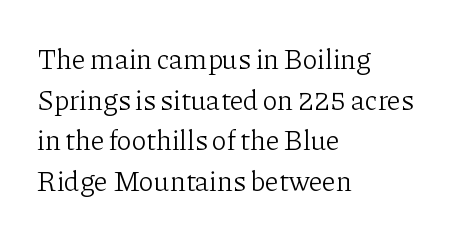
{"serif": "yes", "italic": "no", "bold": "no", "weight": "light", "width": "normal", "stroke_contrast": "low", "x_height": "medium", "monospaced": "no", "underline": "no", "align": "left", "line_spacing": "normal", "line_spacing_ratio": 1.45, "letter_spacing": "normal", "letter_spacing_em": 0.0, "glyph_px": 28}
